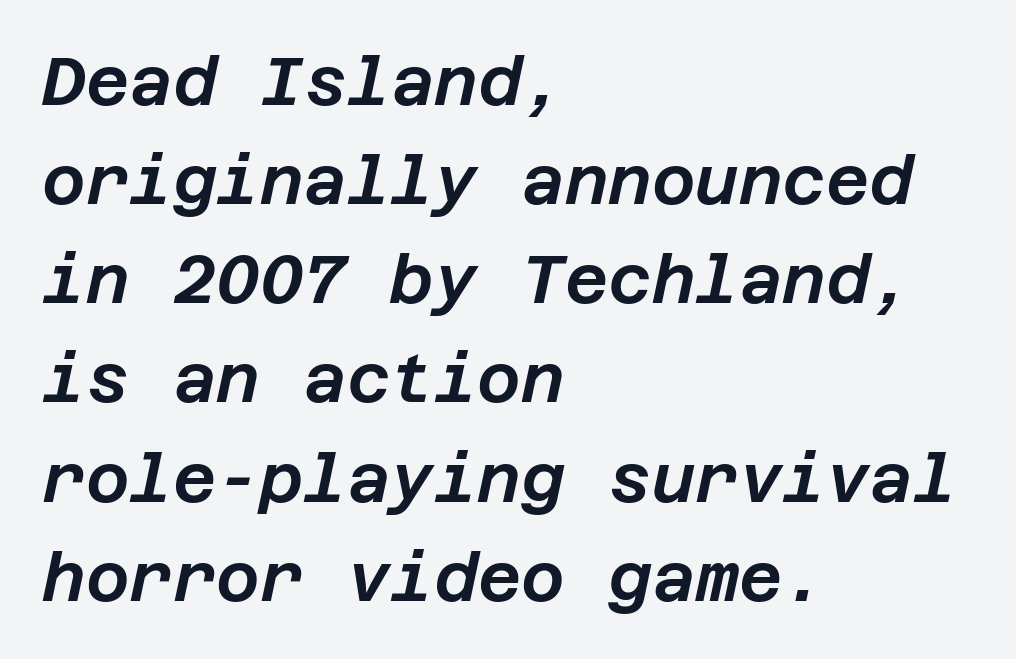
Q: Is the text italic (slanted)? A: Yes, it leans right by about 12 degrees.
Q: Is the text underlined? A: No.
Q: How is the paragraph aligned? A: Left-aligned.
Q: Is the spacing between letters normal or unusually wide? A: Normal.
Q: Is the spacing between lines tight, normal or loose? A: Normal.
Q: Width (condensed, normal, or wide)? A: Normal.
Q: Stroke contrast? A: Low.
Q: x-height? A: Large.
